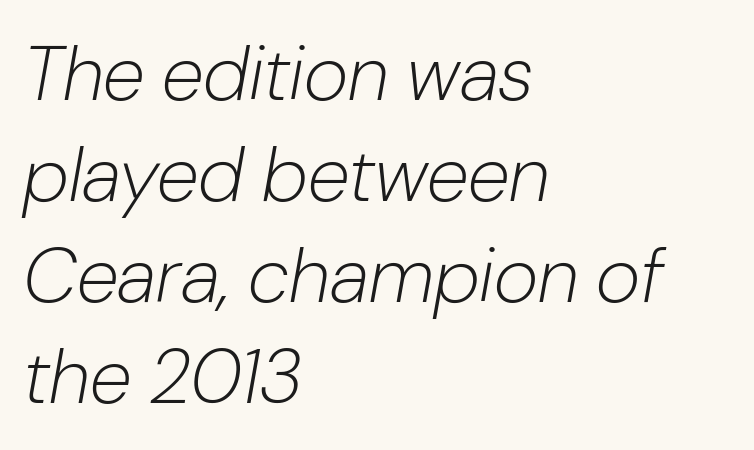
Clear beneath every line of the passage. Proportional: the letters do not fall into vertical columns. Weight: in the light-to-regular range. All the whitespace from short lines collects on the right.
